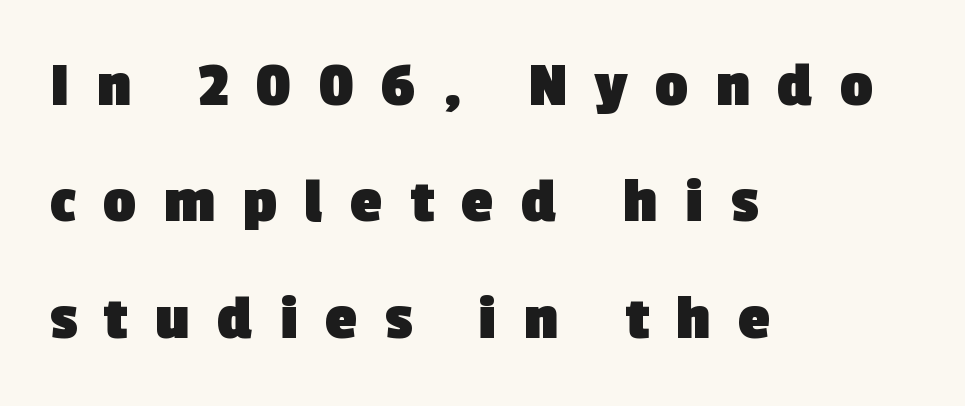
The image shows 65 px heavy sans-serif type; set left-aligned, line spacing 1.79x, unusually wide letter spacing (+0.42 em), not underlined; a medium x-height.
